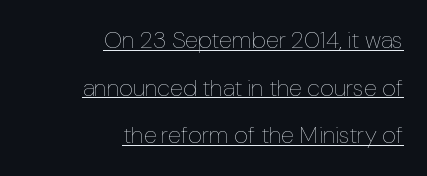
{"italic": "no", "bold": "no", "underline": "yes", "align": "right", "line_spacing": "loose", "line_spacing_ratio": 1.98, "letter_spacing": "normal", "letter_spacing_em": 0.0, "glyph_px": 24}
